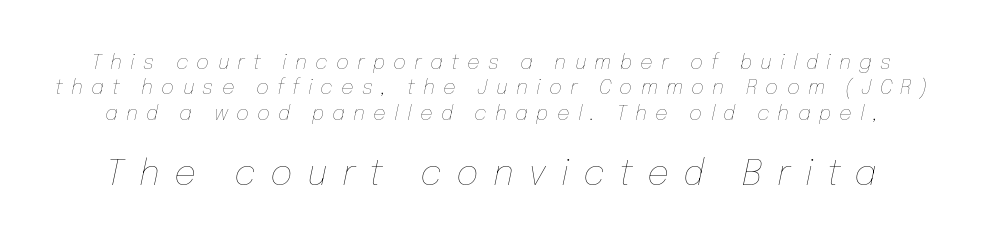
{"italic": "yes", "lean": "right", "slant_degrees": 12, "bold": "no", "weight": "thin", "width": "normal", "stroke_contrast": "low", "x_height": "medium", "monospaced": "no", "underline": "no", "line_spacing": "normal", "line_spacing_ratio": 1.27, "letter_spacing": "wide", "letter_spacing_em": 0.41, "larger_block": "second", "size_ratio": 1.75, "glyph_px": 35}
